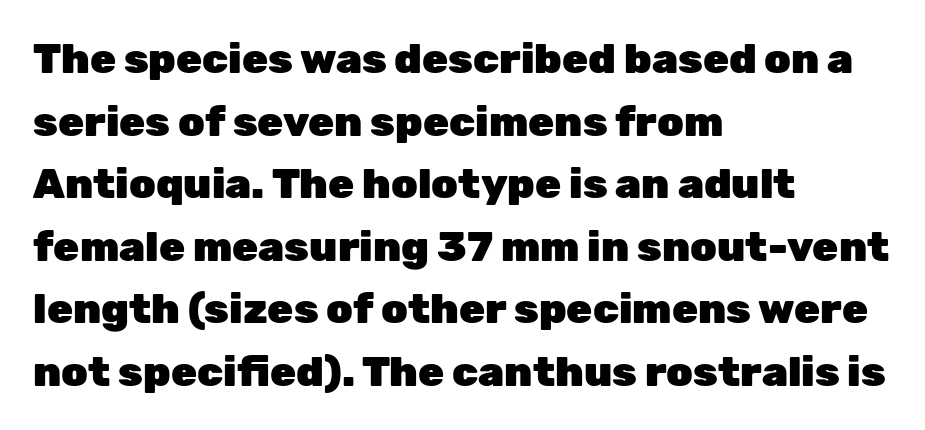
The image shows 42 px heavy sans-serif type, upright; set left-aligned, normal line spacing (1.49x), normal letter spacing, not underlined; low stroke contrast and a medium x-height.
